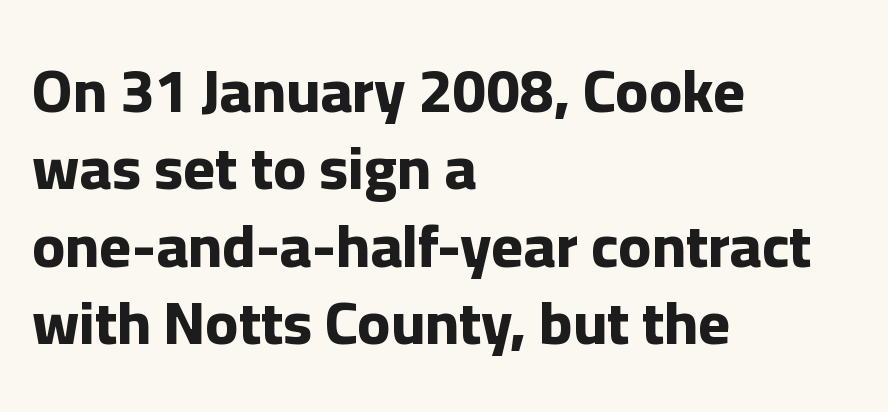
The image shows 61 px bold sans-serif type, upright; set left-aligned, normal line spacing (1.27x), normal letter spacing, not underlined; low stroke contrast and a medium x-height.
